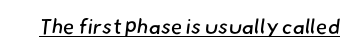
The image shows 21 px text type; set normal letter spacing, underlined.
